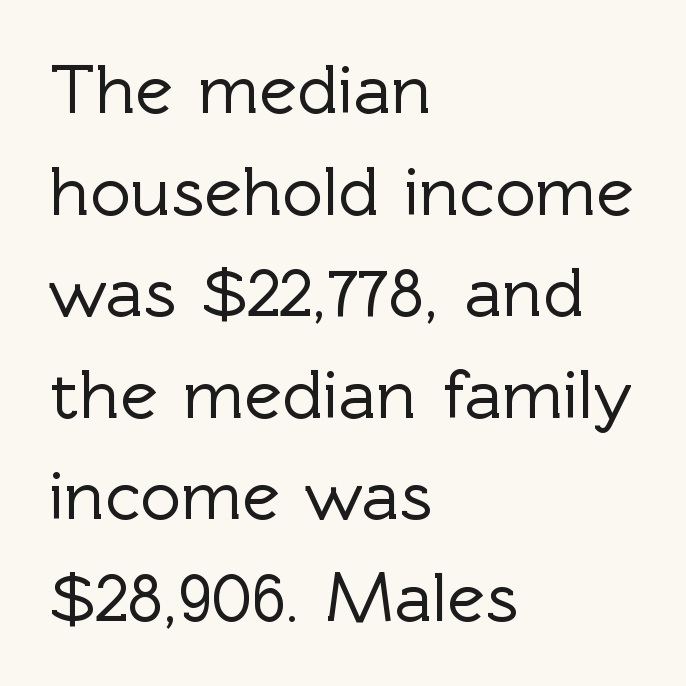
Q: Is the text italic (slanted)? A: No, it is upright.
Q: Is the typeface a serif or a sans-serif typeface? A: Sans-serif.
Q: Is the text underlined? A: No.
Q: How is the paragraph aligned? A: Left-aligned.
Q: Is the spacing between letters normal or unusually wide? A: Normal.
Q: Is the spacing between lines tight, normal or loose? A: Normal.
Q: Width (condensed, normal, or wide)? A: Normal.
Q: x-height? A: Medium.
Q: Monospaced? A: No.
